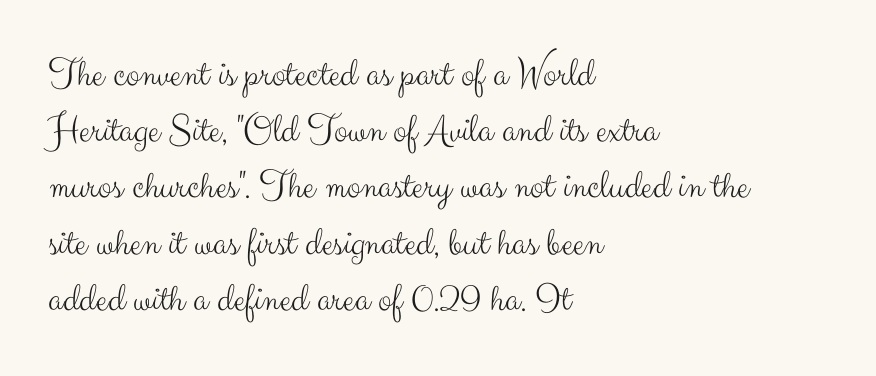
{"serif": "no", "bold": "no", "weight": "light", "width": "normal", "stroke_contrast": "medium", "x_height": "small", "monospaced": "no", "underline": "no", "align": "left", "line_spacing": "normal", "line_spacing_ratio": 1.37, "letter_spacing": "normal", "letter_spacing_em": 0.0, "glyph_px": 41}
